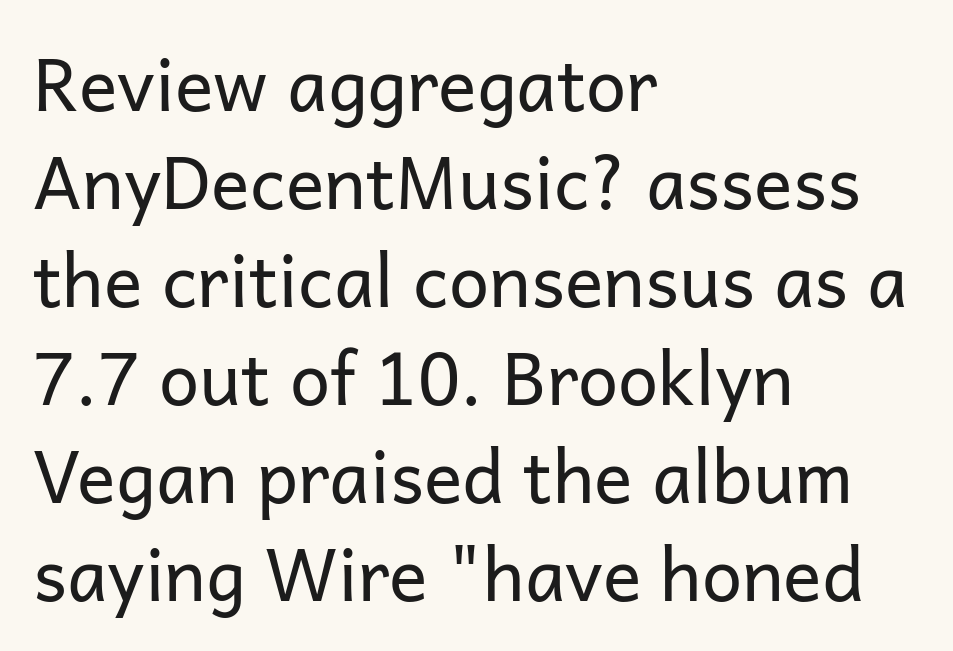
{"serif": "no", "italic": "no", "bold": "no", "weight": "regular", "width": "normal", "stroke_contrast": "low", "x_height": "medium", "monospaced": "no", "underline": "no", "align": "left", "line_spacing": "normal", "line_spacing_ratio": 1.36, "letter_spacing": "normal", "letter_spacing_em": 0.0, "glyph_px": 72}
